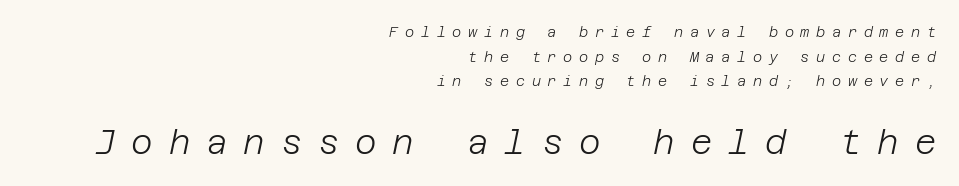
Q: Is the text bold? A: No.
Q: Is the text italic (slanted)? A: Yes, it leans right by about 12 degrees.
Q: Is the text underlined? A: No.
Q: How is the paragraph aligned? A: Right-aligned.
Q: Is the spacing between letters normal or unusually wide? A: Unusually wide.
Q: Which block of text is set in a larger size, the first (top) or the second (bottom)? A: The second (bottom) one.
Q: Width (condensed, normal, or wide)? A: Normal.
Q: Stroke contrast? A: Low.
Q: x-height? A: Large.
